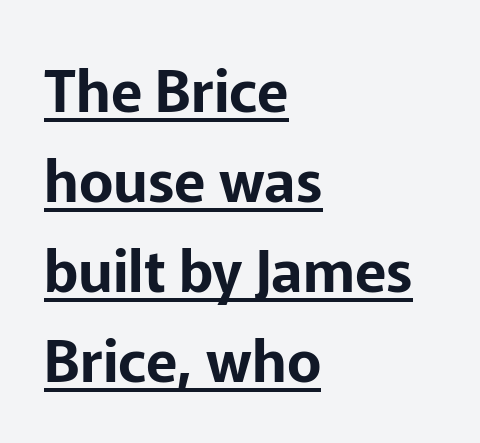
{"serif": "no", "italic": "no", "width": "normal", "stroke_contrast": "low", "x_height": "medium", "monospaced": "no", "underline": "yes", "align": "left", "line_spacing": "normal", "line_spacing_ratio": 1.55, "letter_spacing": "normal", "letter_spacing_em": 0.0, "glyph_px": 58}
